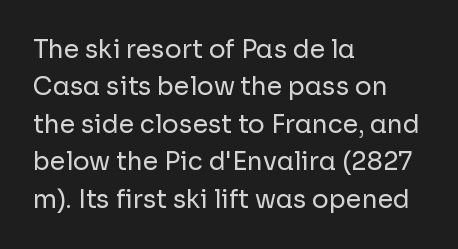
{"italic": "no", "bold": "no", "underline": "no", "align": "left", "line_spacing": "normal", "line_spacing_ratio": 1.5, "letter_spacing": "normal", "letter_spacing_em": 0.0, "glyph_px": 25}
